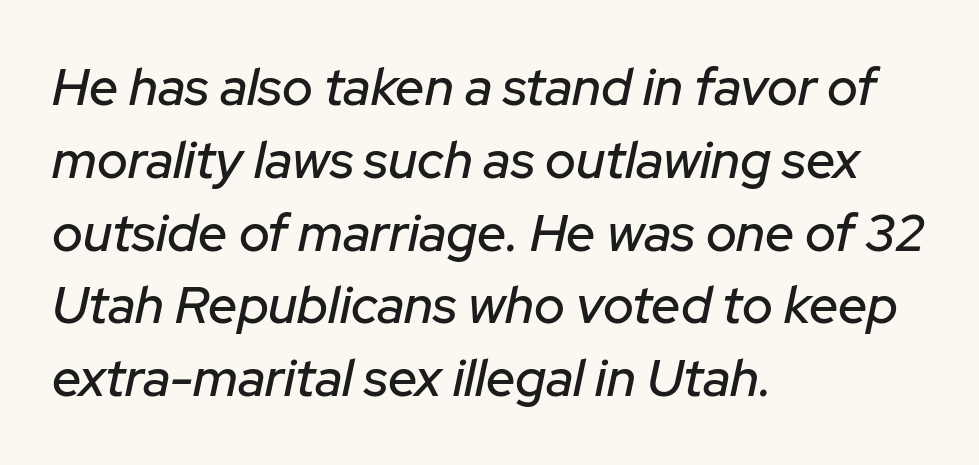
The whole block is typeset with a tilt. The space directly below the letters is spotless. Think of a printed novel: that variable character pitch is what you see here. The rendering anchors every line to the left-hand side. The block of text has a typical density, with ordinary space between rows. Tracking here is standard; glyphs follow each other at the usual distance.
